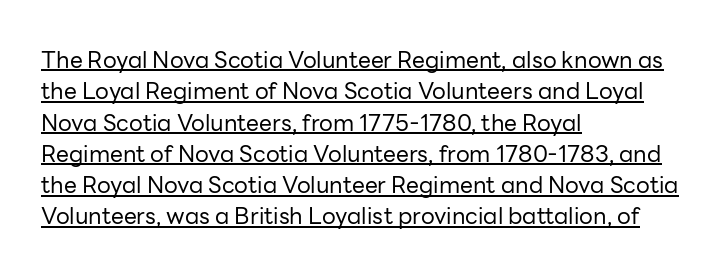
Typeset ragged right — the left edge is the straight one. No extra ink here — the face is not bold. This sample uses an upright cut, with every glyph sitting square on the baseline. In designer terms, the underline attribute is active on this setting.
